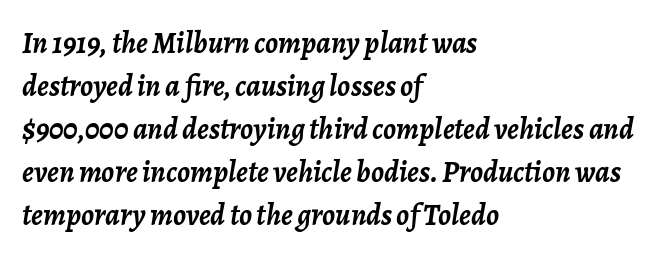
These lines sit exactly where default settings would place them. Notice how the stems are inclined rather than vertical — that's the hallmark of italics. Stroke thickness is high; the sample reads as a true bold. Descenders hang freely into open space. Note the varied advance widths — an 'i' is clearly narrower than an 'm'. Nothing unusual about the tracking: characters are spaced as the font intends.
